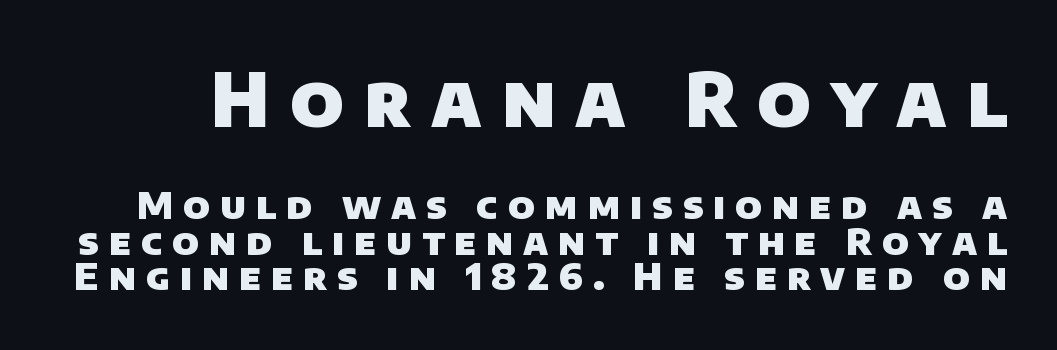
These lines huddle together more closely than default settings would place them. The passage shown is typed in a proportional face where columns would drift. Set as a true bold cut, around the 700 mark. Clear beneath every line of the passage. A typesetter would call this heavily tracked-out type. Typographically, this falls in the sans-serif category.
